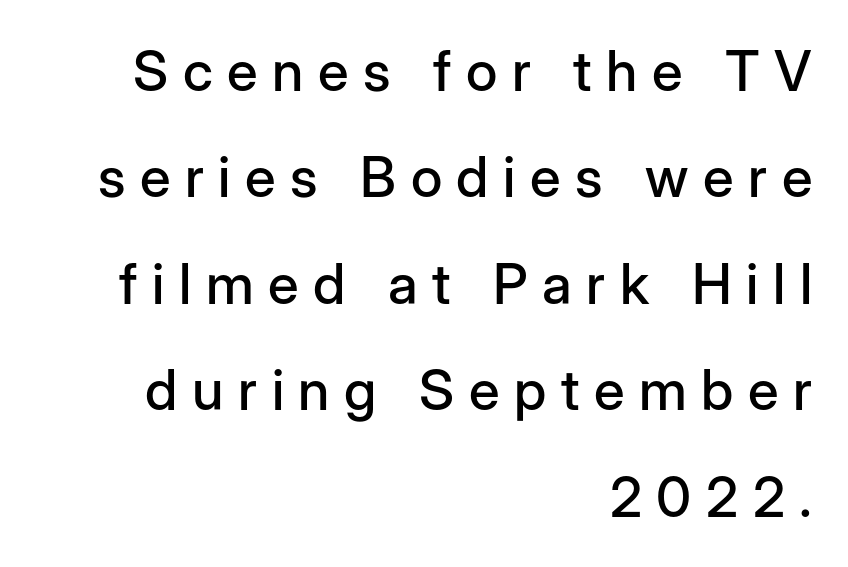
{"serif": "no", "italic": "no", "width": "normal", "stroke_contrast": "low", "x_height": "medium", "monospaced": "no", "underline": "no", "align": "right", "line_spacing": "loose", "line_spacing_ratio": 1.9, "letter_spacing": "wide", "letter_spacing_em": 0.26, "glyph_px": 56}
